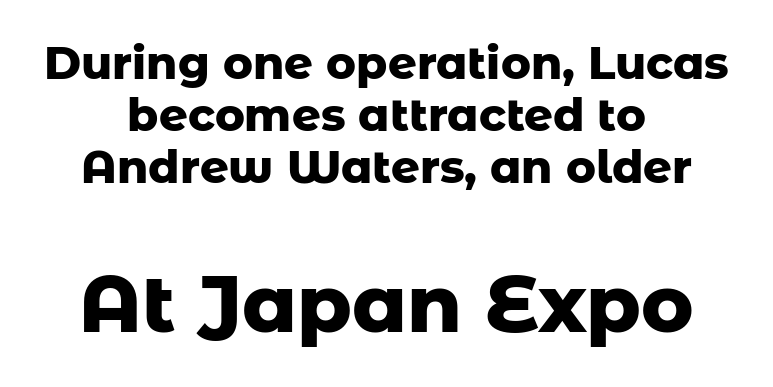
{"serif": "no", "italic": "no", "bold": "yes", "weight": "heavy", "width": "normal", "stroke_contrast": "low", "x_height": "medium", "monospaced": "no", "underline": "no", "align": "center", "line_spacing_ratio": 1.16, "letter_spacing": "normal", "letter_spacing_em": 0.0, "larger_block": "second", "size_ratio": 1.76, "glyph_px": 79}
